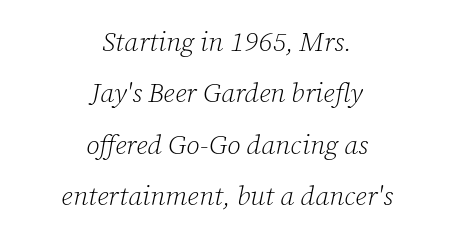
{"italic": "yes", "lean": "right", "slant_degrees": 12, "bold": "no", "underline": "no", "align": "center", "line_spacing": "loose", "line_spacing_ratio": 1.9, "letter_spacing": "normal", "letter_spacing_em": 0.0, "glyph_px": 27}
